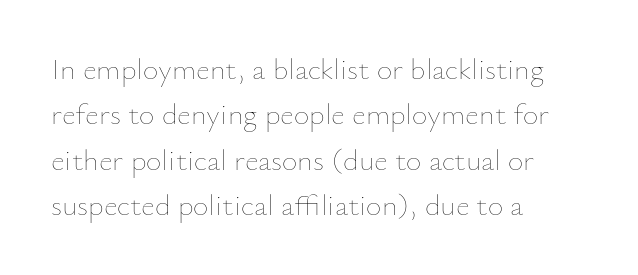
{"italic": "no", "bold": "no", "weight": "thin", "width": "normal", "stroke_contrast": "low", "x_height": "small", "monospaced": "no", "underline": "no", "align": "left", "line_spacing": "normal", "line_spacing_ratio": 1.51, "letter_spacing": "normal", "letter_spacing_em": 0.0, "glyph_px": 30}
